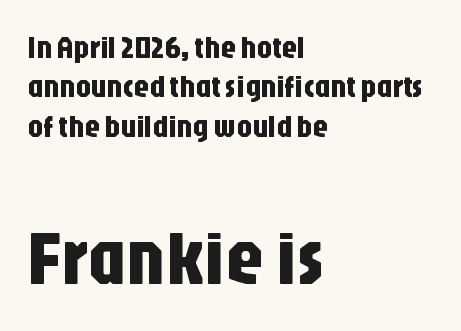
Varying glyph widths throughout — classic text-font behaviour. The gap between lines stays unmarked. The horizontal fit of the characters is conventional and even. This block has exactly the height ordinary leading produces. What kind of face is this? One without serifs — a sans.
